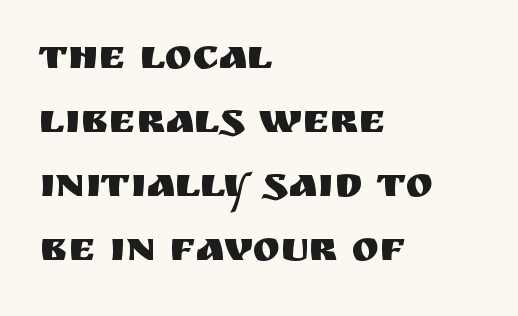
The image shows 41 px sans-serif type, upright; set left-aligned, normal line spacing (1.56x), normal letter spacing, not underlined; medium stroke contrast and a large x-height.
